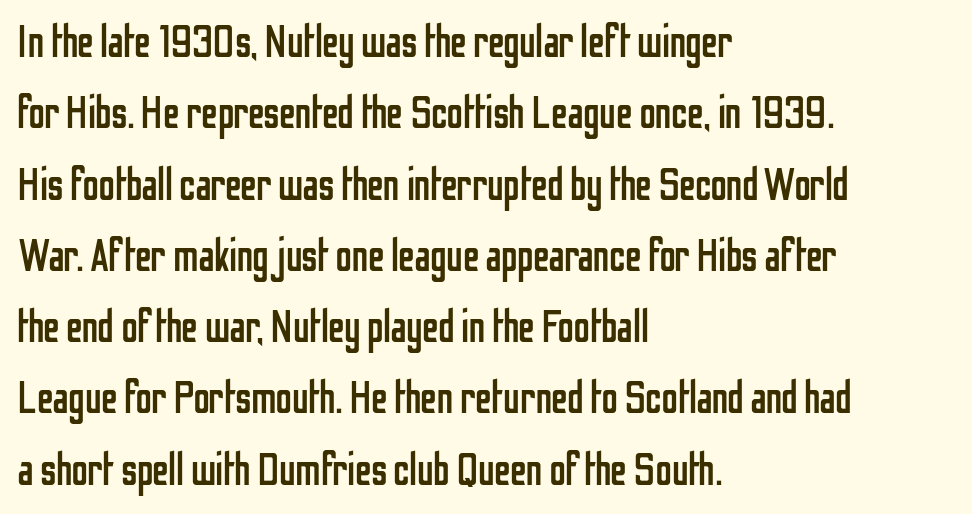
This rendering features lettering with no underline. The rendering anchors every line to the left-hand side. Typographically, this falls in the sans-serif category. Is this a fixed-width face? No — the glyphs have proportional, varying widths.
